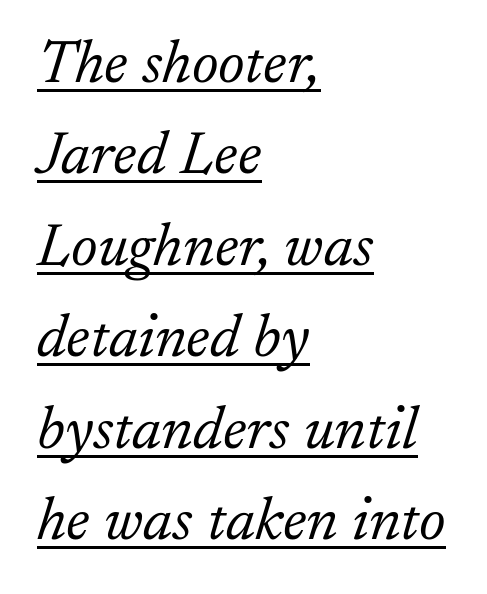
{"serif": "yes", "italic": "yes", "lean": "right", "slant_degrees": 17, "bold": "no", "weight": "light", "width": "normal", "stroke_contrast": "low", "x_height": "small", "monospaced": "no", "underline": "yes", "align": "left", "line_spacing": "normal", "line_spacing_ratio": 1.5, "letter_spacing": "normal", "letter_spacing_em": 0.0, "glyph_px": 61}
